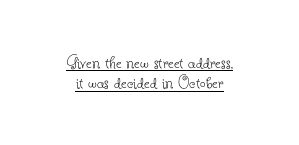
Q: Is the text bold? A: No.
Q: Is the text italic (slanted)? A: No, it is upright.
Q: Is the text underlined? A: Yes.
Q: How is the paragraph aligned? A: Centered.
Q: Is the spacing between letters normal or unusually wide? A: Normal.
Q: Is the spacing between lines tight, normal or loose? A: Tight.
